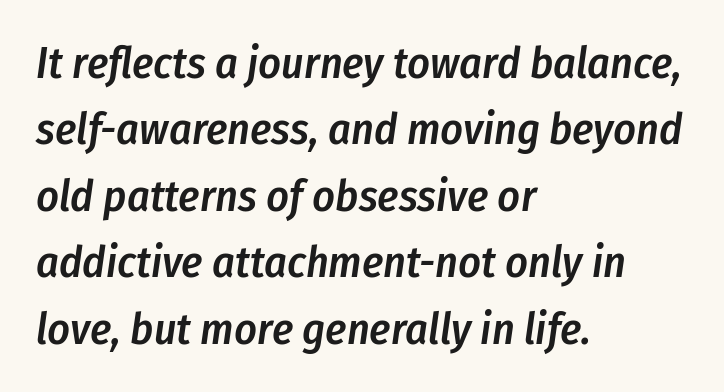
A typesetter would call this proportional, since set widths differ per character. Here the glyphs are tracked normally, forming tight word shapes. This sample uses an oblique cut, with every glyph tilted off the vertical. Letters rest on an invisible, unmarked baseline. Rows of type keep a routine distance in the vertical direction. Bold? Not quite — semibold, heavier than regular but stopping short.
